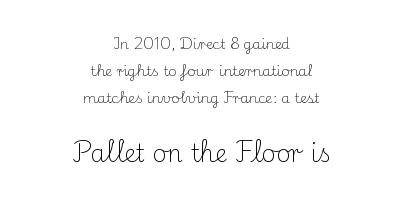
{"italic": "no", "bold": "no", "underline": "no", "align": "center", "line_spacing": "loose", "line_spacing_ratio": 1.93, "letter_spacing": "normal", "letter_spacing_em": 0.0, "larger_block": "second", "size_ratio": 1.71, "glyph_px": 24}
